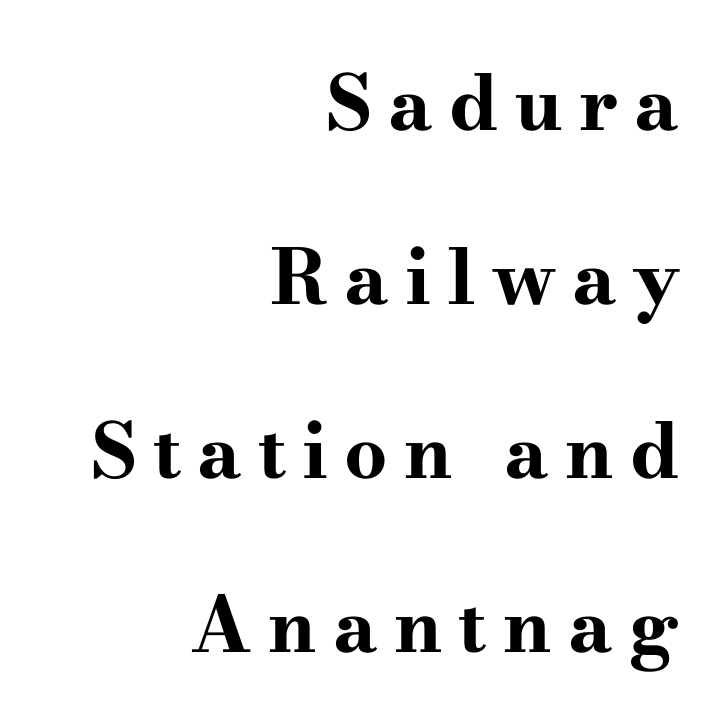
Q: Is the text bold? A: Yes.
Q: Is the text italic (slanted)? A: No, it is upright.
Q: Is the typeface a serif or a sans-serif typeface? A: Serif.
Q: Is the text underlined? A: No.
Q: How is the paragraph aligned? A: Right-aligned.
Q: Is the spacing between letters normal or unusually wide? A: Unusually wide.
Q: Is the spacing between lines tight, normal or loose? A: Loose.
Q: Width (condensed, normal, or wide)? A: Wide.
Q: Stroke contrast? A: High.
Q: x-height? A: Small.
Q: Monospaced? A: No.
